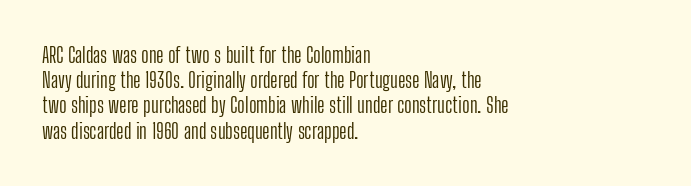
{"italic": "no", "bold": "no", "underline": "no", "align": "left", "line_spacing_ratio": 1.2, "letter_spacing": "normal", "letter_spacing_em": 0.0, "glyph_px": 21}
